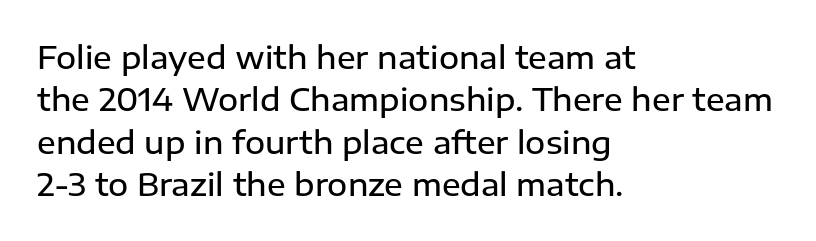
The image shows 31 px semibold sans-serif type, upright; set left-aligned, normal line spacing (1.37x), normal letter spacing, not underlined; low stroke contrast and a medium x-height.
